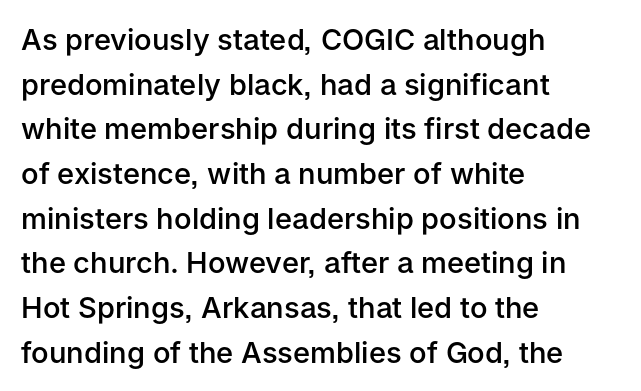
The image shows 29 px semibold sans-serif type, upright; set left-aligned, normal line spacing (1.54x), normal letter spacing, not underlined; low stroke contrast and a medium x-height.
